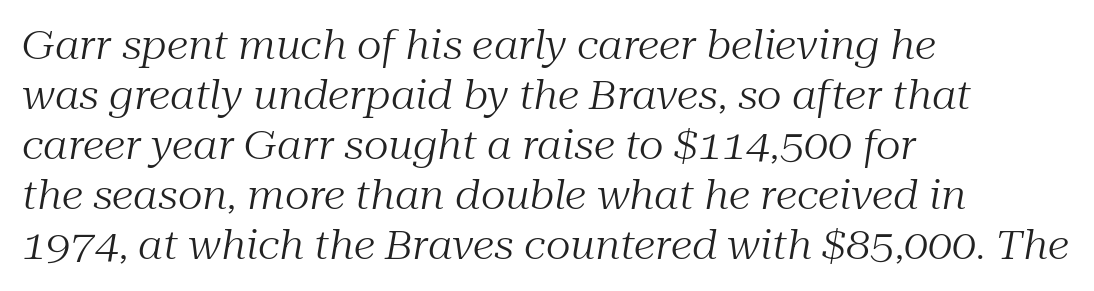
Q: Is the text bold? A: No.
Q: Is the text italic (slanted)? A: Yes, it leans right by about 10 degrees.
Q: Is the typeface a serif or a sans-serif typeface? A: Serif.
Q: Is the text underlined? A: No.
Q: How is the paragraph aligned? A: Left-aligned.
Q: Is the spacing between letters normal or unusually wide? A: Normal.
Q: Is the spacing between lines tight, normal or loose? A: Normal.
Q: Width (condensed, normal, or wide)? A: Normal.
Q: Stroke contrast? A: Medium.
Q: x-height? A: Medium.
Q: Monospaced? A: No.
